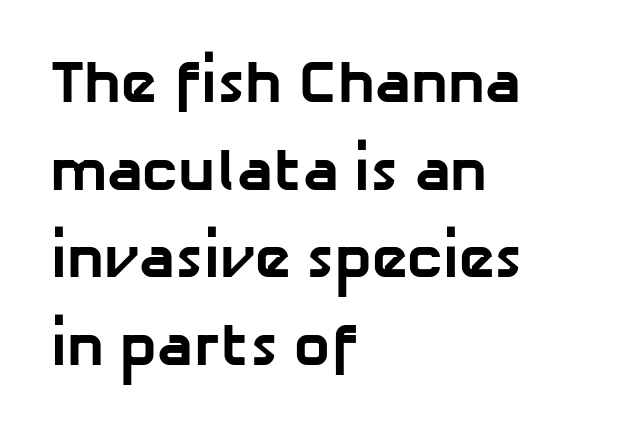
Typographic density is high because the face is bold. This sample keeps an unexceptional amount of space between lines. Decoration check: the copy has no underline. Think of a printed novel: that variable character pitch is what you see here. One-word summary of the alignment: left. Grotesque or geometric, the face here clearly has no serifs.
